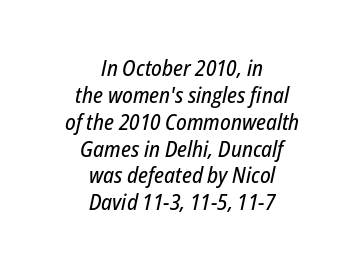
The image shows 22 px text type, italic (leaning right); set centered, line spacing 1.22x, normal letter spacing, not underlined.
